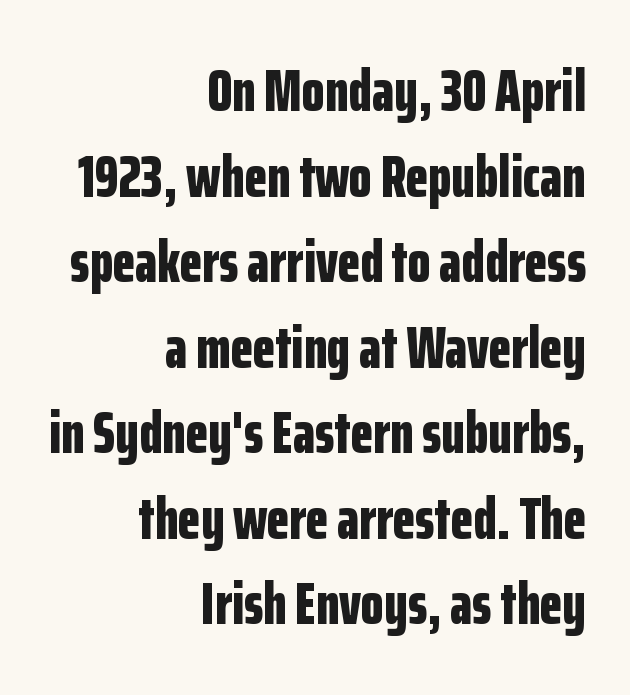
{"serif": "no", "italic": "no", "bold": "yes", "weight": "bold", "width": "condensed", "stroke_contrast": "low", "x_height": "medium", "monospaced": "no", "underline": "no", "align": "right", "line_spacing": "normal", "line_spacing_ratio": 1.45, "letter_spacing": "normal", "letter_spacing_em": 0.0, "glyph_px": 59}
